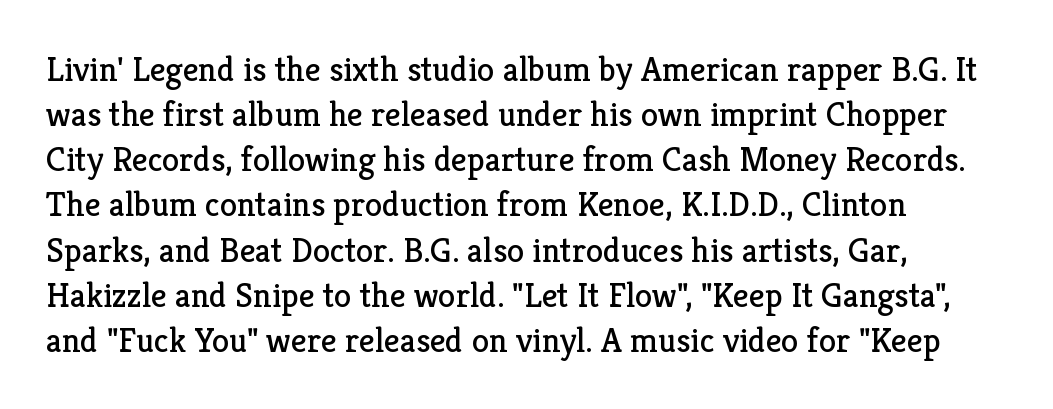
The image shows 35 px regular-weight serif type, upright; set left-aligned, normal line spacing (1.29x), normal letter spacing, not underlined; low stroke contrast and a medium x-height.
